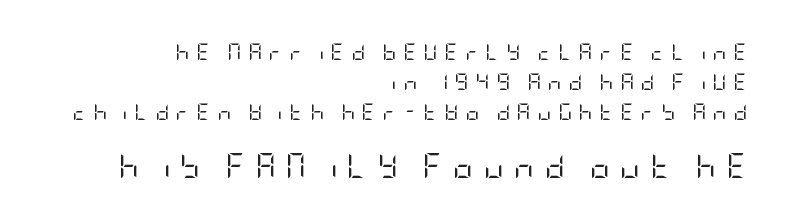
{"italic": "no", "bold": "no", "underline": "no", "align": "right", "line_spacing_ratio": 1.76, "letter_spacing": "wide", "letter_spacing_em": 0.4, "larger_block": "second", "size_ratio": 1.47, "glyph_px": 25}
